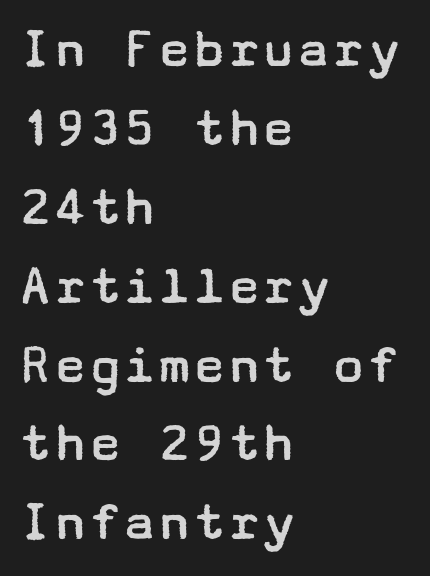
Stroke mass is kept to a normal reading level or below. Line spacing here is normal. Letter spacing: default. What kind of face is this? One without serifs — a sans. Every row of glyphs begins at an identical x-position on the left. Type without underlining.
